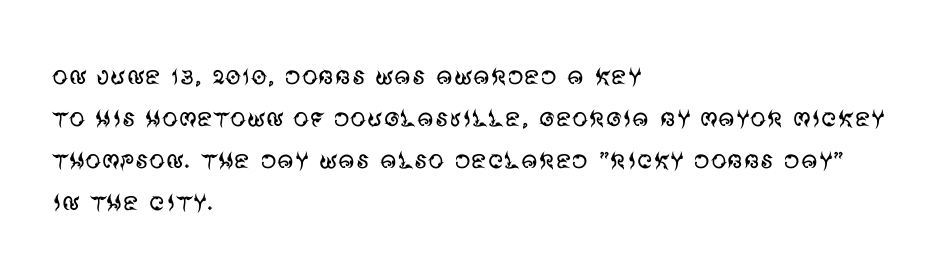
Horizontal alignment here is leftward, the default for most running prose. Decoration check: the copy has no underline. Characters remain perfectly vertical along every line. Nothing unusual about the tracking: characters are spaced as the font intends.
